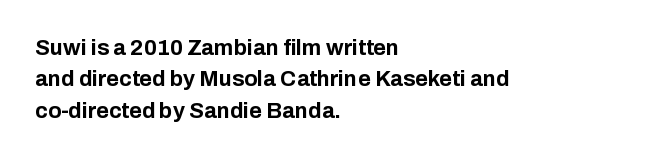
The image shows 22 px bold type, upright; set left-aligned, normal line spacing (1.43x), normal letter spacing, not underlined.
